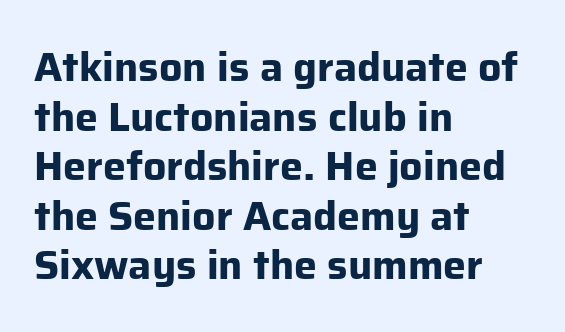
The image shows 41 px bold sans-serif type, upright; set left-aligned, line spacing 1.21x, normal letter spacing, not underlined; low stroke contrast and a medium x-height.
